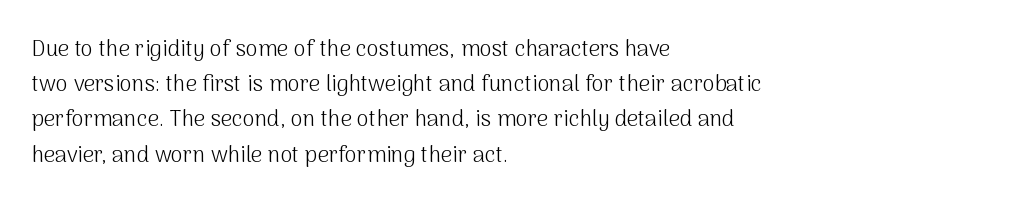
{"italic": "no", "bold": "no", "underline": "no", "align": "left", "line_spacing": "normal", "line_spacing_ratio": 1.6, "letter_spacing": "normal", "letter_spacing_em": 0.0, "glyph_px": 22}
